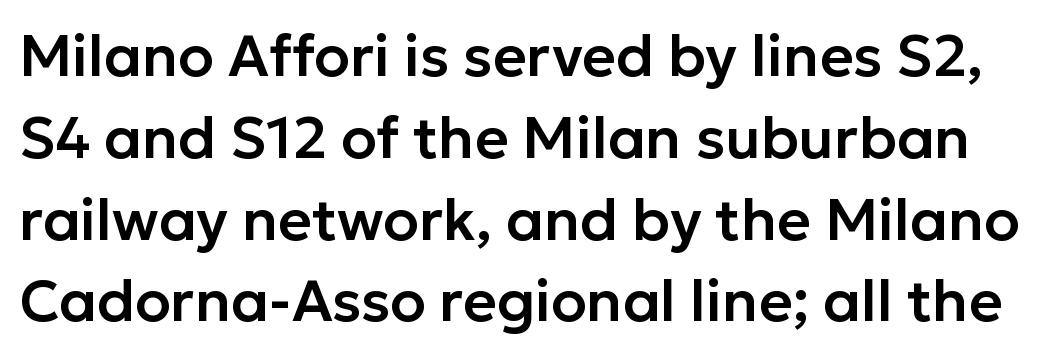
The image shows 58 px sans-serif type, upright; set normal line spacing (1.41x), normal letter spacing, not underlined; low stroke contrast and a medium x-height.
